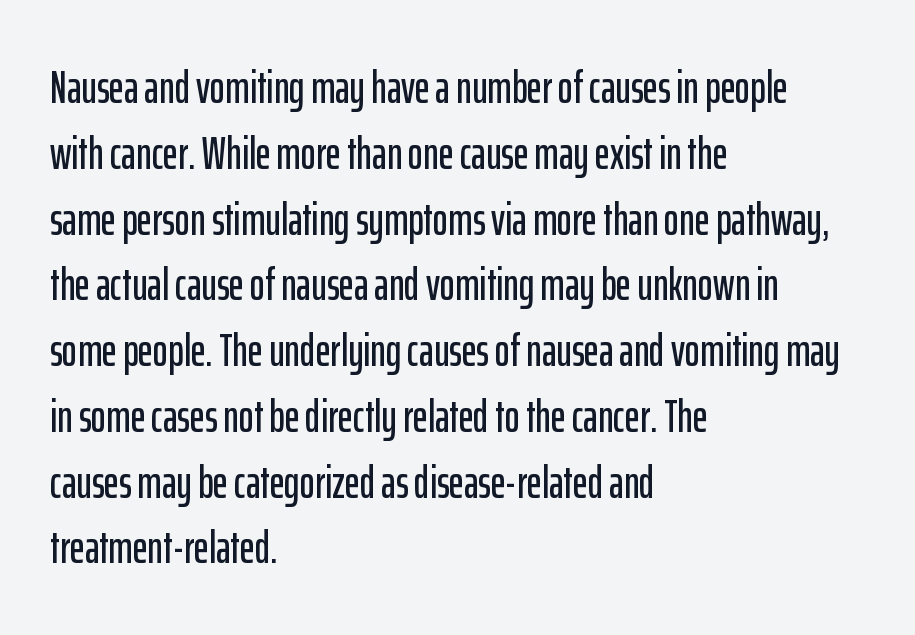
The image shows 46 px condensed sans-serif type, upright; set left-aligned, normal line spacing (1.43x), normal letter spacing, not underlined; low stroke contrast and a medium x-height.
